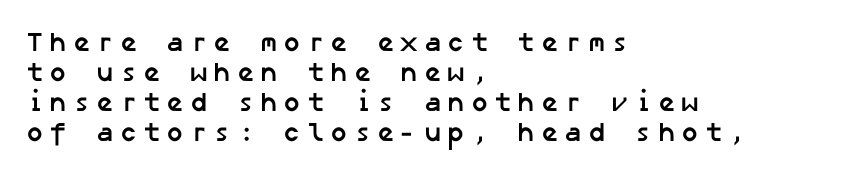
Q: Is the text bold? A: Yes.
Q: Is the text underlined? A: No.
Q: How is the paragraph aligned? A: Left-aligned.
Q: Is the spacing between letters normal or unusually wide? A: Unusually wide.
Q: Is the spacing between lines tight, normal or loose? A: Tight.
